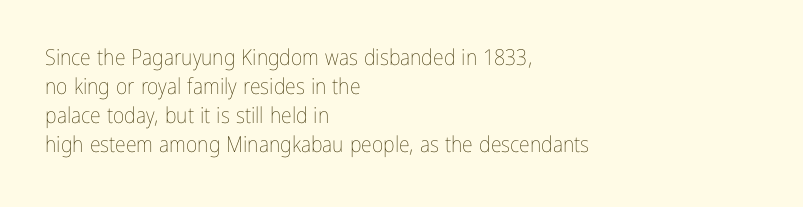
Q: Is the text bold? A: No.
Q: Is the text italic (slanted)? A: No, it is upright.
Q: Is the text underlined? A: No.
Q: How is the paragraph aligned? A: Left-aligned.
Q: Is the spacing between letters normal or unusually wide? A: Normal.
Q: Is the spacing between lines tight, normal or loose? A: Normal.
